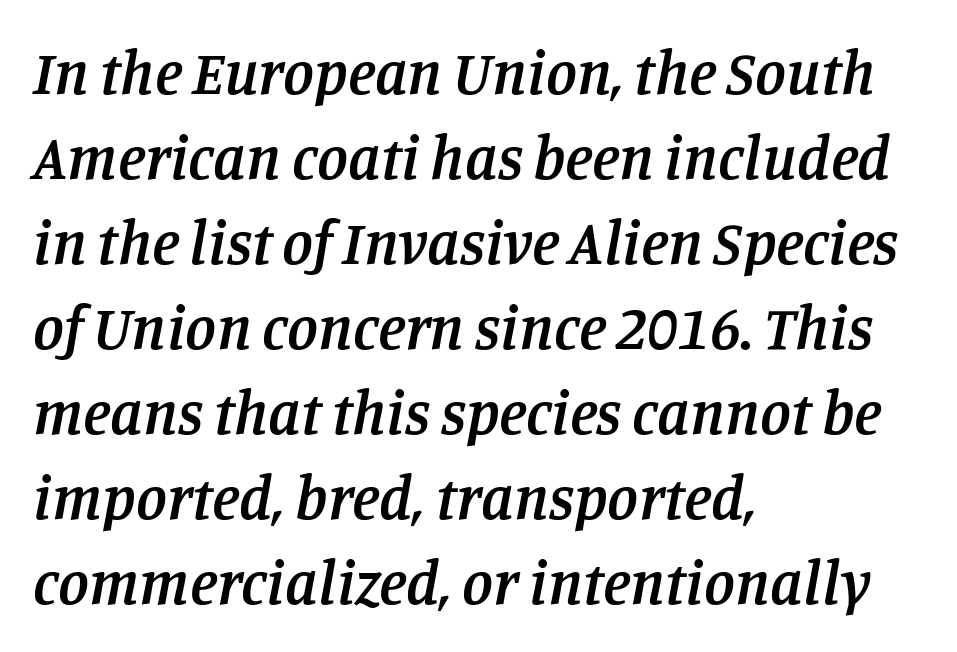
{"serif": "yes", "italic": "yes", "lean": "right", "slant_degrees": 11, "bold": "semi", "weight": "semibold", "width": "normal", "stroke_contrast": "low", "x_height": "large", "monospaced": "no", "underline": "no", "align": "left", "line_spacing": "normal", "line_spacing_ratio": 1.37, "letter_spacing": "normal", "letter_spacing_em": 0.0, "glyph_px": 62}
